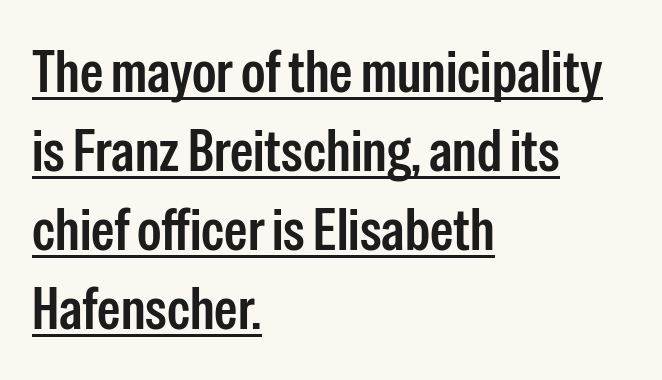
The image shows 59 px semibold, condensed sans-serif type, upright; set left-aligned, normal line spacing (1.34x), normal letter spacing, underlined; low stroke contrast and a medium x-height.
